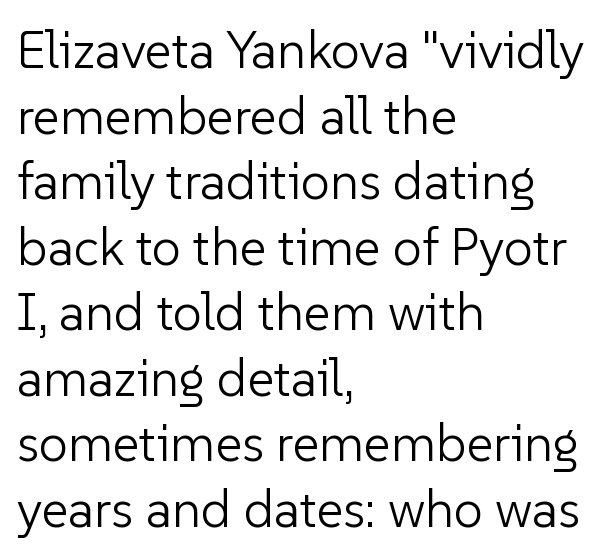
{"serif": "no", "italic": "no", "bold": "no", "weight": "light", "width": "normal", "stroke_contrast": "low", "x_height": "medium", "monospaced": "no", "underline": "no", "align": "left", "line_spacing": "normal", "line_spacing_ratio": 1.26, "letter_spacing": "normal", "letter_spacing_em": 0.0, "glyph_px": 52}
